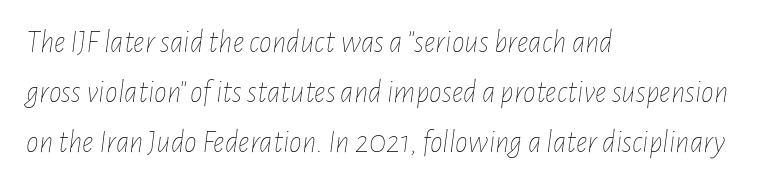
The image shows 32 px thin, condensed type, italic (leaning right); set left-aligned, normal line spacing (1.57x), normal letter spacing, not underlined; low stroke contrast and a medium x-height.
